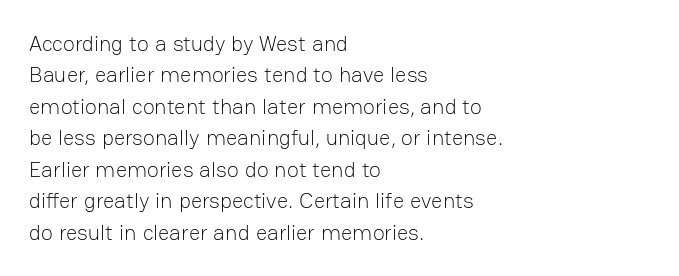
Q: Is the text bold? A: No.
Q: Is the text italic (slanted)? A: No, it is upright.
Q: Is the text underlined? A: No.
Q: How is the paragraph aligned? A: Left-aligned.
Q: Is the spacing between letters normal or unusually wide? A: Normal.
Q: Is the spacing between lines tight, normal or loose? A: Normal.
